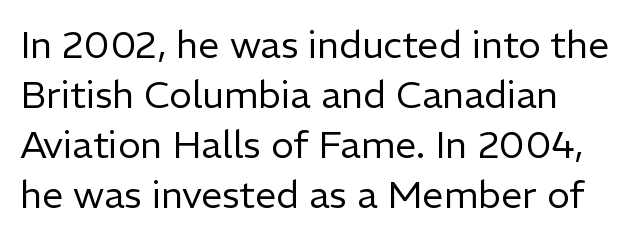
The leading is moderate, giving the passage an even texture. Is the type heavy? It reads as light-to-regular instead. This is sans-serif lettering, the kind often seen on screens and signage. Nobody drew a line under any word here. The letters advance in unequal steps, a hallmark of proportional type. The face used here is rendered with its standard letterfit.
